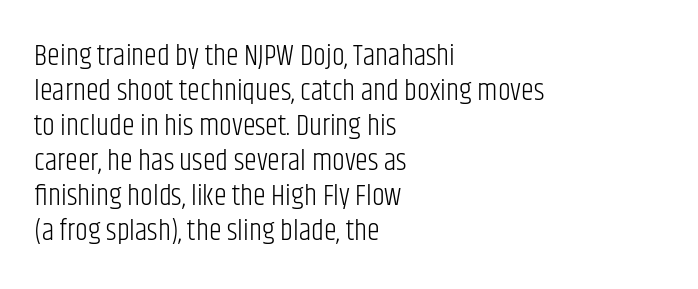
Unbolded letterforms with no extra heft. Letter spacing: default. Alignment: flush left. Check under the words: just untouched page. A typesetter would label this face a sans.
